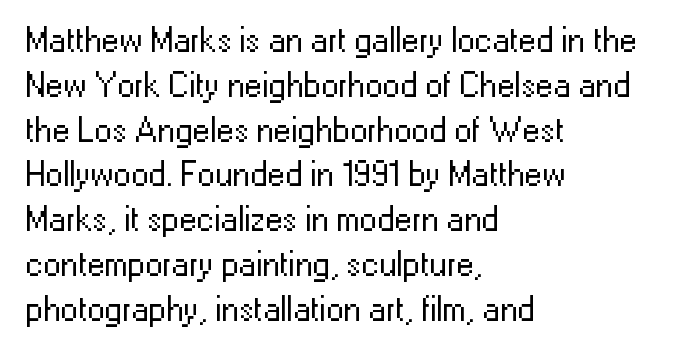
The image shows 35 px regular-weight sans-serif type, upright; set left-aligned, normal line spacing (1.28x), normal letter spacing, not underlined; low stroke contrast and a medium x-height.
